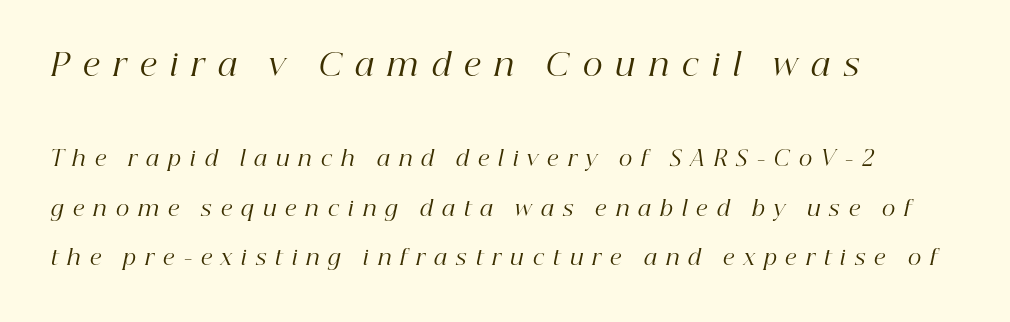
Does the type have serifs? Yes, each stem ends in a small foot. In terms of letterspacing, this is a distinctly airy, spread setting. This sample has the flowing, uneven cadence of proportional lettering. Airy leading. Nothing heavy about these letters — not bold at all.
